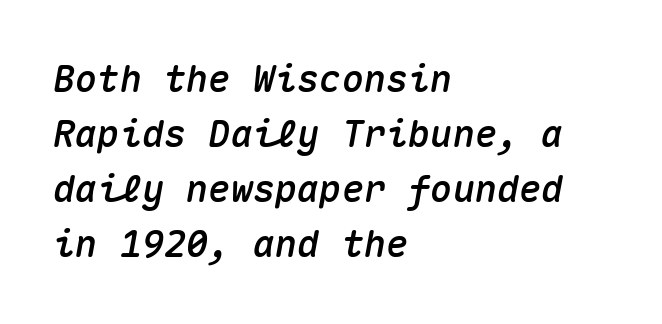
The face used here has a pronounced slope to its letters. Every character here occupies the same horizontal width, giving the sample a typewriter-like rhythm. Short and long lines alike share a common starting point at left. Students, observe: this is what conventionally led text looks like. You could call the tracking neutral — neither tight nor loose.
